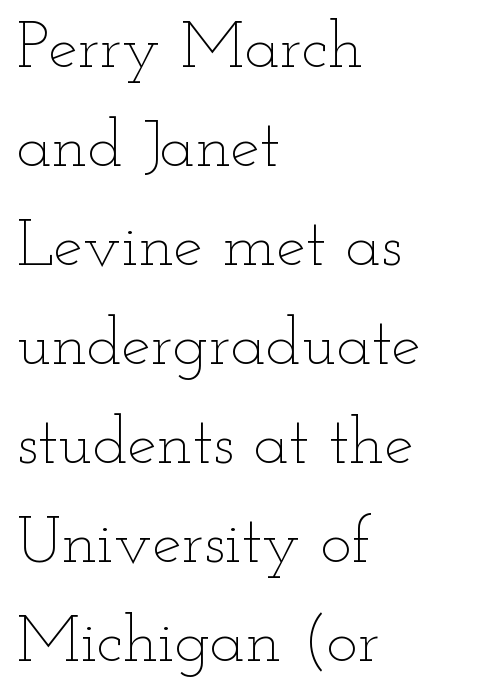
The image shows 66 px thin, wide type, upright; set left-aligned, normal line spacing (1.5x), normal letter spacing, not underlined; low stroke contrast and a small x-height.
